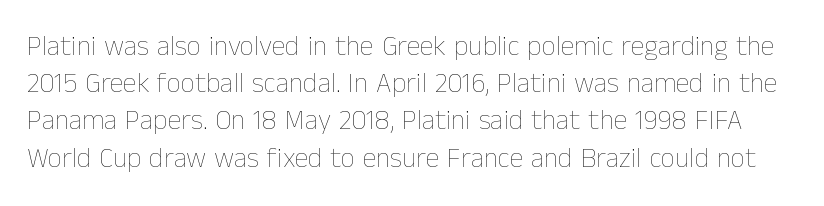
Q: Is the text bold? A: No.
Q: Is the text italic (slanted)? A: No, it is upright.
Q: Is the text underlined? A: No.
Q: Is the spacing between letters normal or unusually wide? A: Normal.
Q: Is the spacing between lines tight, normal or loose? A: Normal.
Q: Width (condensed, normal, or wide)? A: Normal.
Q: Stroke contrast? A: Low.
Q: x-height? A: Medium.
Q: Monospaced? A: No.
